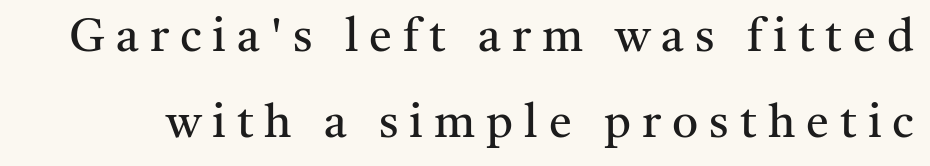
The typeface has the unassuming heft of standard copy or less. Tall strokes in this sample are plumb rather than angled. The glyphs are unaccompanied by any horizontal stroke below them. These lines have a slow, spaced-out rhythm from letter to letter.
